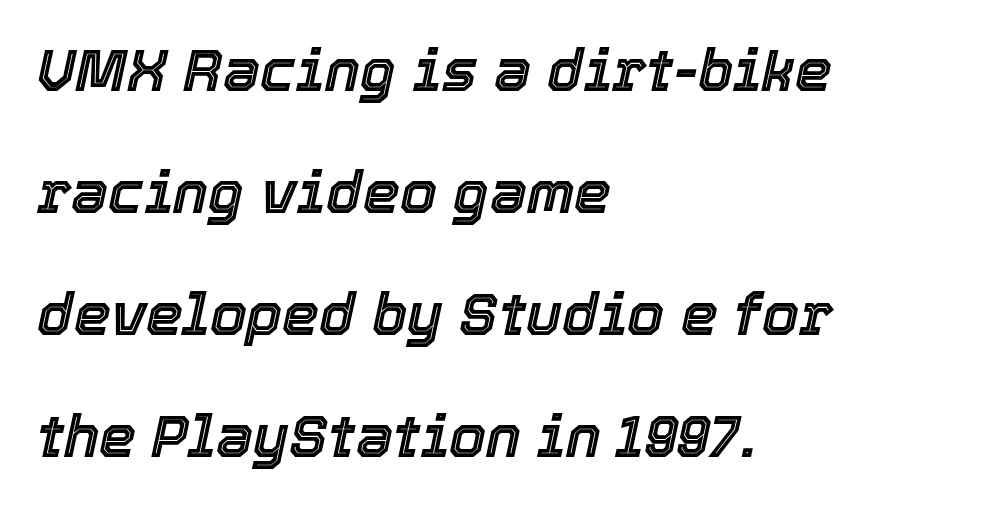
There's an unmistakable incline to the writing here. This rendering uses left alignment, leaving the right contour irregular. The rendering uses natural spacing where letterforms have individual widths. This block would shrink considerably if given ordinary leading; it's expanded now. This rendering leaves character spacing at its baseline value. The glyphs are unaccompanied by any horizontal stroke below them.
